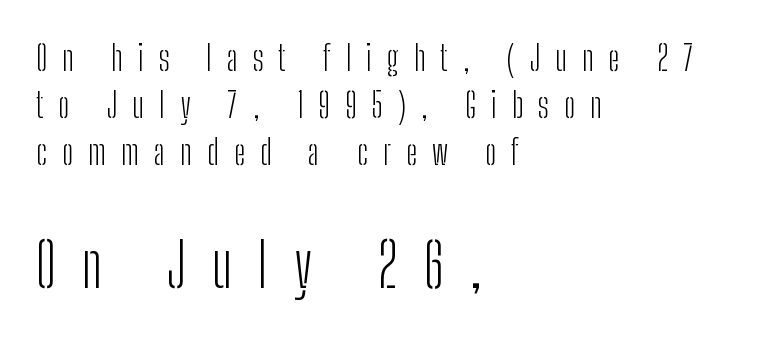
{"serif": "no", "italic": "no", "bold": "no", "weight": "light", "width": "condensed", "stroke_contrast": "low", "x_height": "medium", "monospaced": "no", "underline": "no", "align": "left", "line_spacing": "normal", "line_spacing_ratio": 1.35, "letter_spacing": "wide", "letter_spacing_em": 0.43, "larger_block": "second", "size_ratio": 1.74, "glyph_px": 61}
